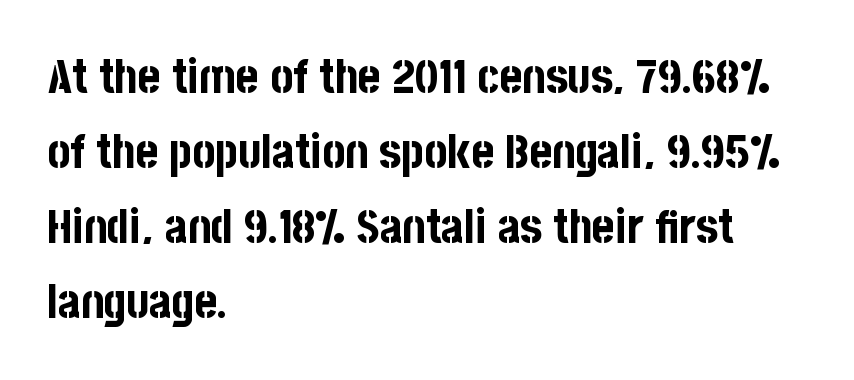
{"serif": "no", "italic": "no", "bold": "yes", "weight": "bold", "width": "condensed", "stroke_contrast": "low", "x_height": "large", "monospaced": "no", "underline": "no", "align": "left", "line_spacing": "normal", "line_spacing_ratio": 1.56, "letter_spacing": "normal", "letter_spacing_em": 0.0, "glyph_px": 48}
